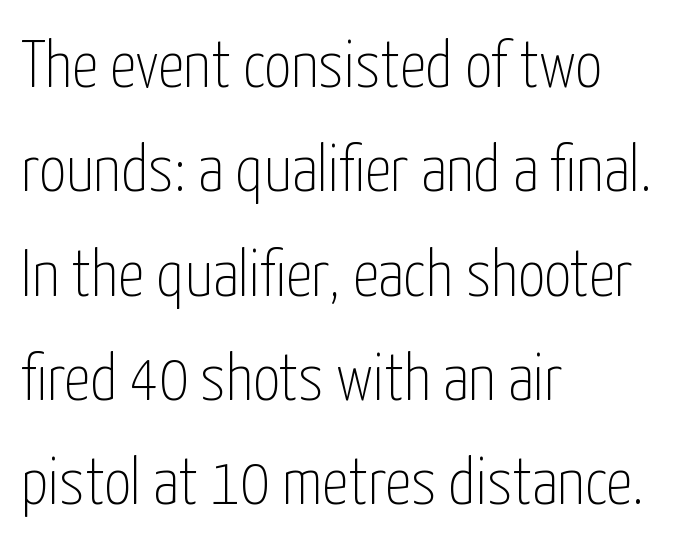
Caption: face not bold, strokes unweighted. Compared with typical paragraphs, the rows here are spaced about the same. Stroke terminals: plain, sans-serif. When letters stand straight like this, we call the style roman or upright.
